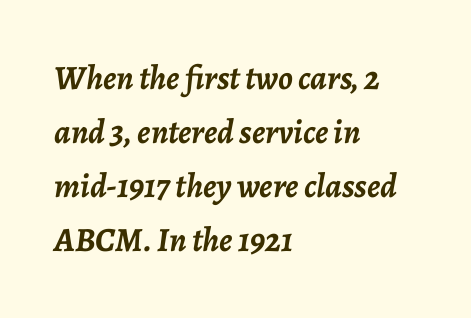
The image shows 34 px semibold type, italic (leaning right); set left-aligned, normal line spacing (1.59x), normal letter spacing, not underlined; low stroke contrast and a medium x-height.
